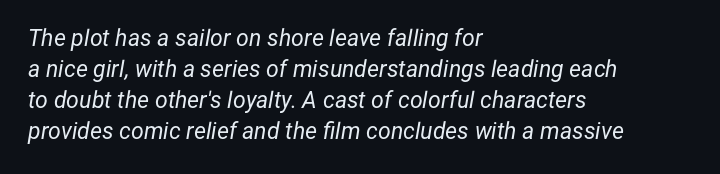
{"italic": "yes", "lean": "right", "slant_degrees": 12, "bold": "no", "underline": "no", "align": "left", "line_spacing": "normal", "line_spacing_ratio": 1.35, "letter_spacing": "normal", "letter_spacing_em": 0.0, "glyph_px": 23}
